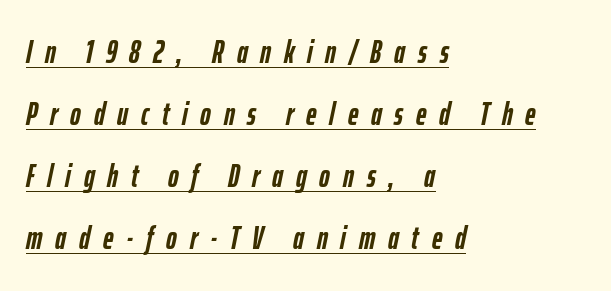
A typesetter would call this leading open, well beyond the default. These lines are rendered in a variable-pitch font. Observe the wide spacing: letters keep a clear distance from each other. Strokes here are thick enough to call this a true bold. Emphasis-style slanted type is in use.
